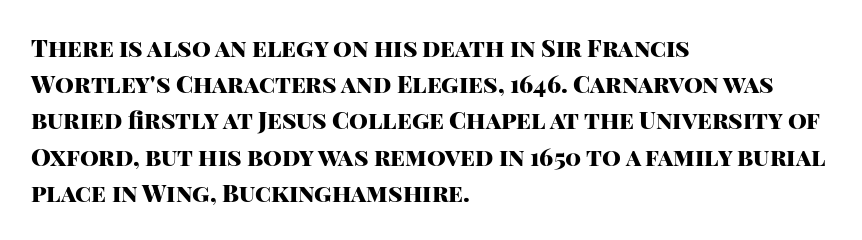
Q: Is the text bold? A: Yes.
Q: Is the text italic (slanted)? A: No, it is upright.
Q: Is the text underlined? A: No.
Q: How is the paragraph aligned? A: Left-aligned.
Q: Is the spacing between letters normal or unusually wide? A: Normal.
Q: Is the spacing between lines tight, normal or loose? A: Normal.
